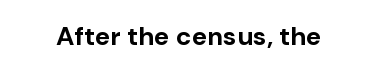
{"italic": "no", "bold": "yes", "underline": "no", "letter_spacing": "normal", "letter_spacing_em": 0.0, "glyph_px": 26}
